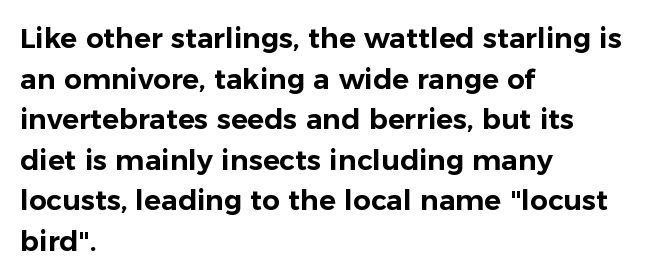
The rendering uses natural spacing where letterforms have individual widths. These lines were composed using upright roman letters. Observe the ordinary spacing: letters are neighbours, not strangers. The block of text has a typical density, with ordinary space between rows. Unlike a traditional serif, this face leaves its strokes unadorned. Honestly, there is no underline to notice here at all.
